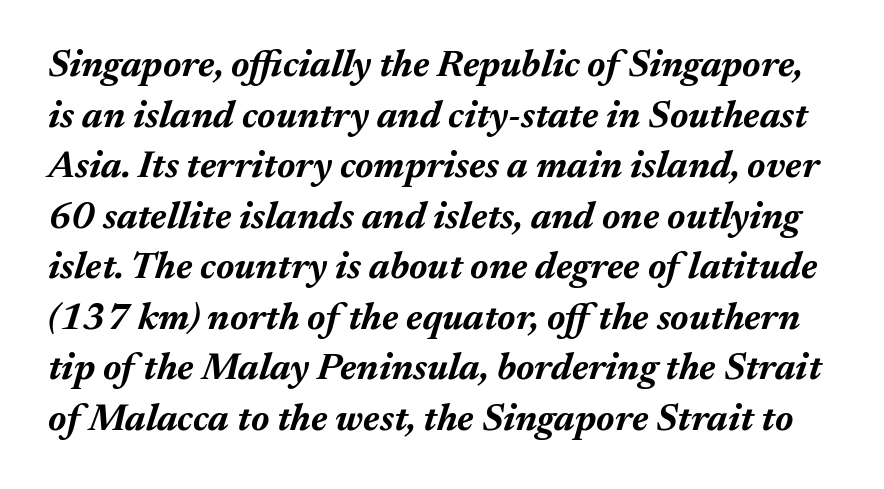
Quick note: italic. You could not count columns in this text — the font is proportionally spaced. Caption: standard tracking, unaltered. The passage shown stacks its lines at a standard gap. Heft: maximum for text — a bold.
